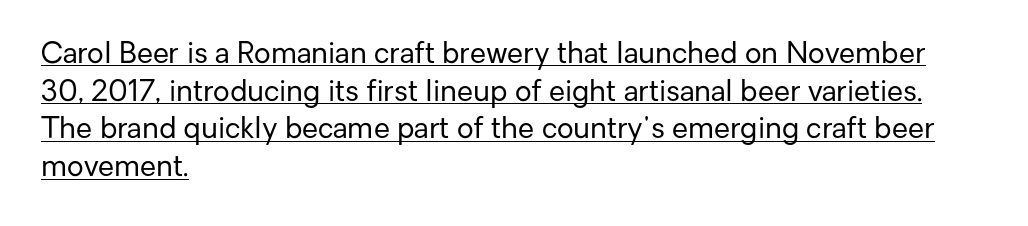
The image shows 29 px regular-weight sans-serif type, upright; set left-aligned, normal line spacing (1.3x), normal letter spacing, underlined; low stroke contrast and a medium x-height.
